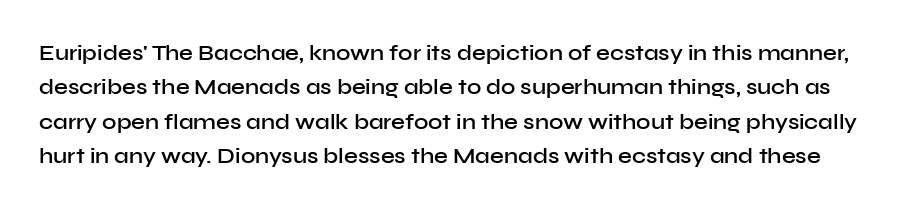
The image shows 22 px text type, upright; set normal line spacing (1.56x), normal letter spacing, not underlined.
